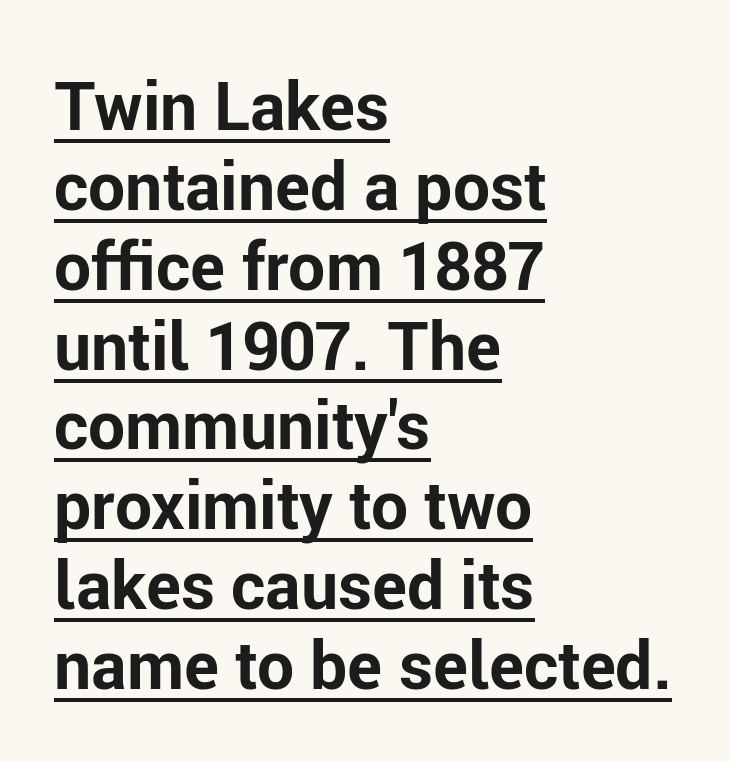
{"serif": "no", "italic": "no", "bold": "yes", "weight": "bold", "width": "normal", "stroke_contrast": "low", "x_height": "medium", "monospaced": "no", "underline": "yes", "align": "left", "line_spacing_ratio": 1.21, "letter_spacing": "normal", "letter_spacing_em": 0.0, "glyph_px": 66}
